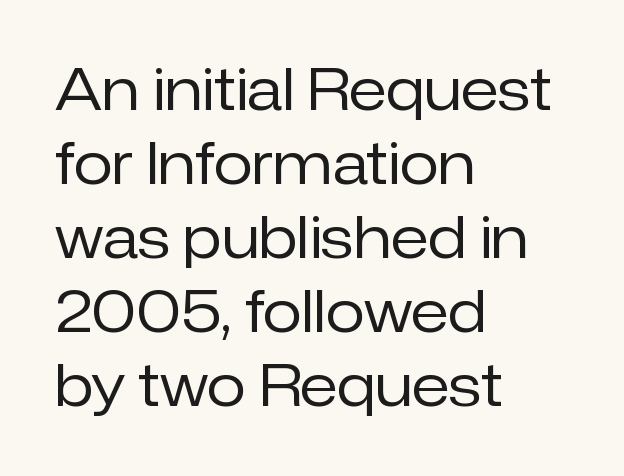
You could call the tracking neutral — neither tight nor loose. The typesetter chose a ragged-right arrangement here. Lines of text with bare space underneath. A roman cut, with each character standing at attention. Observe the absence of serifs on each vertical stroke in this sample. Do the characters align in a grid? No, the font is proportional.
